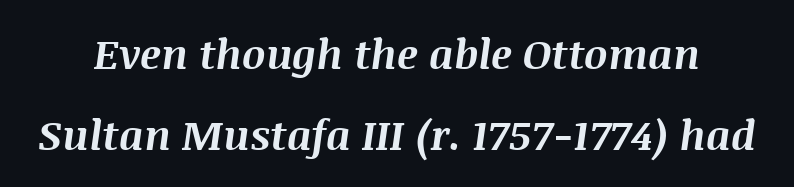
The image shows 41 px bold type, italic (leaning right); set loose line spacing (1.98x), normal letter spacing, not underlined; medium stroke contrast and a large x-height.
